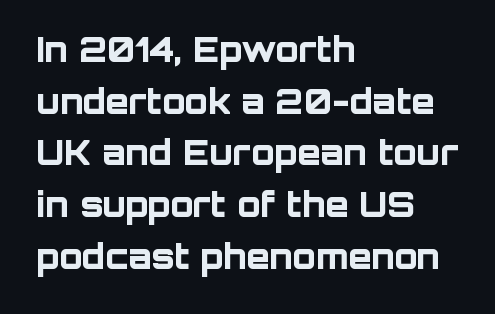
The image shows 34 px bold sans-serif type, upright; set left-aligned, normal line spacing (1.52x), normal letter spacing, not underlined; low stroke contrast and a large x-height.
